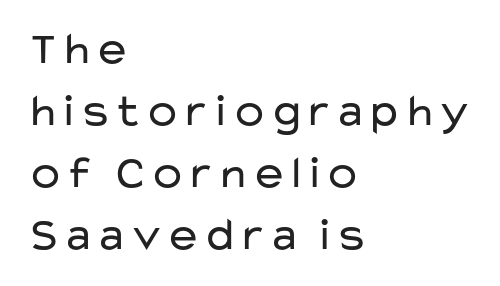
The image shows 46 px regular-weight, wide sans-serif type, upright; set left-aligned, normal line spacing (1.35x), normal letter spacing, not underlined; low stroke contrast and a medium x-height.
